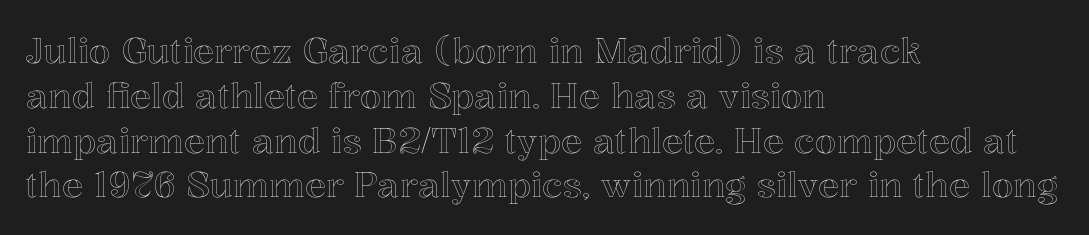
{"italic": "no", "width": "normal", "x_height": "medium", "monospaced": "no", "underline": "no", "align": "left", "line_spacing": "normal", "line_spacing_ratio": 1.28, "letter_spacing": "normal", "letter_spacing_em": 0.0, "glyph_px": 35}
